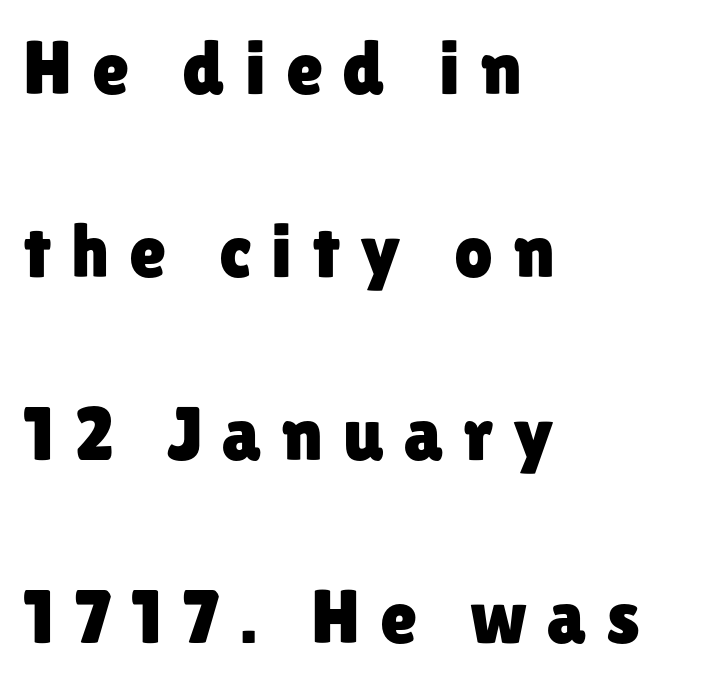
{"serif": "no", "italic": "no", "width": "normal", "stroke_contrast": "low", "x_height": "medium", "monospaced": "no", "underline": "no", "align": "left", "line_spacing": "loose", "line_spacing_ratio": 2.41, "letter_spacing": "wide", "letter_spacing_em": 0.26, "glyph_px": 76}
